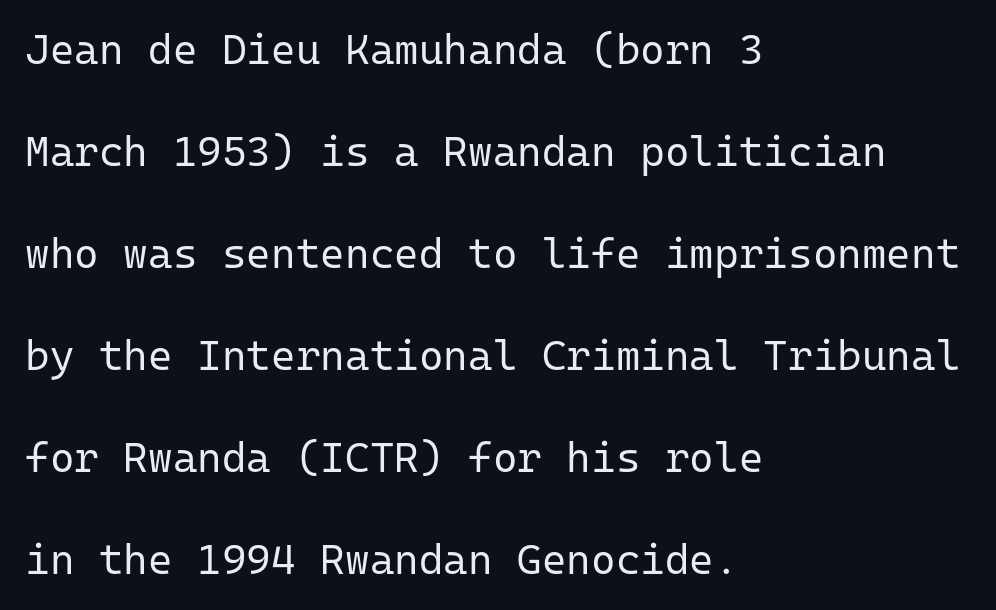
{"serif": "no", "italic": "no", "bold": "no", "weight": "regular", "width": "normal", "stroke_contrast": "low", "x_height": "medium", "monospaced": "yes", "underline": "no", "align": "left", "line_spacing": "loose", "line_spacing_ratio": 2.43, "letter_spacing": "normal", "letter_spacing_em": 0.0, "glyph_px": 42}
